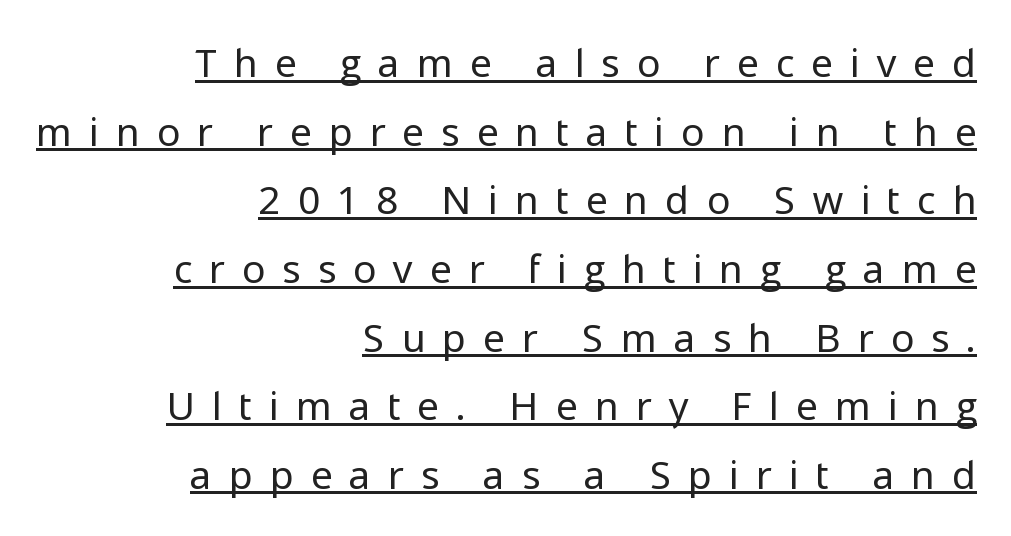
{"serif": "no", "italic": "no", "bold": "no", "weight": "regular", "width": "normal", "stroke_contrast": "low", "x_height": "medium", "monospaced": "no", "underline": "yes", "align": "right", "line_spacing_ratio": 1.76, "letter_spacing": "wide", "letter_spacing_em": 0.45, "glyph_px": 39}
